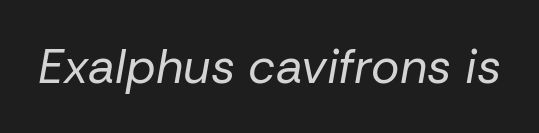
Q: Is the text bold? A: No.
Q: Is the text italic (slanted)? A: Yes, it leans right by about 10 degrees.
Q: Is the text underlined? A: No.
Q: Is the spacing between letters normal or unusually wide? A: Normal.
Q: Width (condensed, normal, or wide)? A: Normal.
Q: Stroke contrast? A: Low.
Q: x-height? A: Medium.
Q: Monospaced? A: No.
